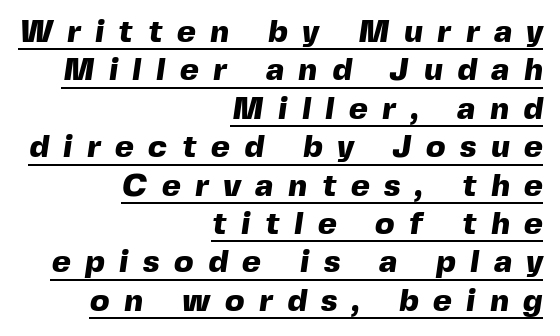
Q: Is the text bold? A: Yes.
Q: Is the typeface a serif or a sans-serif typeface? A: Sans-serif.
Q: Is the text underlined? A: Yes.
Q: How is the paragraph aligned? A: Right-aligned.
Q: Is the spacing between letters normal or unusually wide? A: Unusually wide.
Q: Width (condensed, normal, or wide)? A: Normal.
Q: x-height? A: Medium.
Q: Monospaced? A: No.
